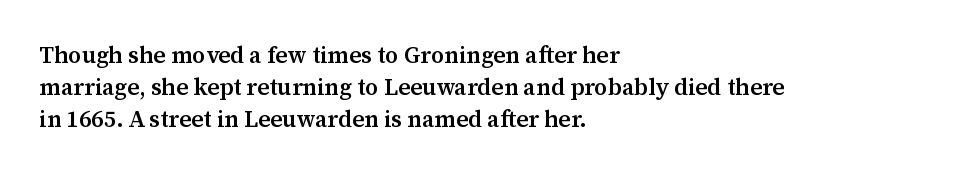
The foot of each line stays bare and open. Evenly set lines give the paragraph a standard silhouette. Left-aligned paragraph, ragged on the right. Does the lettering tilt? It doesn't — this is upright. The line texture is even and compact thanks to regular tracking.
